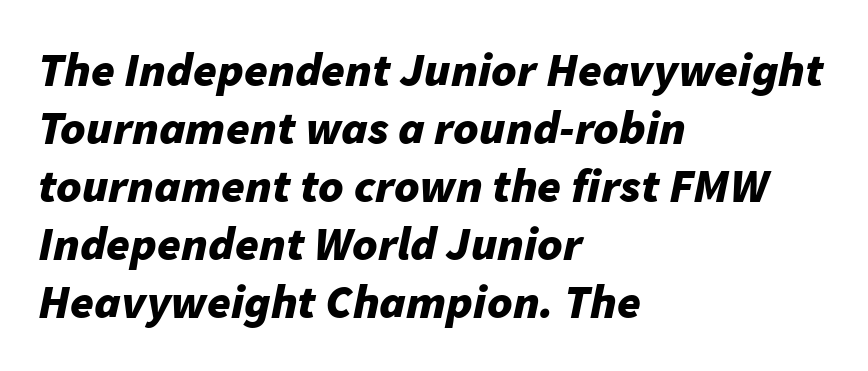
The face used here is rendered with its standard letterfit. Does the weight exceed regular? Yes, all the way to bold. These lines stack with their left ends in a neat column. The strip under each line holds only bare page.
